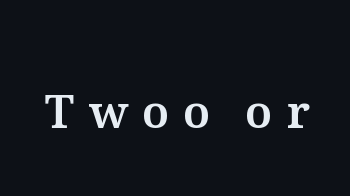
{"italic": "no", "width": "normal", "stroke_contrast": "medium", "x_height": "medium", "monospaced": "no", "underline": "no", "letter_spacing": "wide", "letter_spacing_em": 0.3, "glyph_px": 46}
